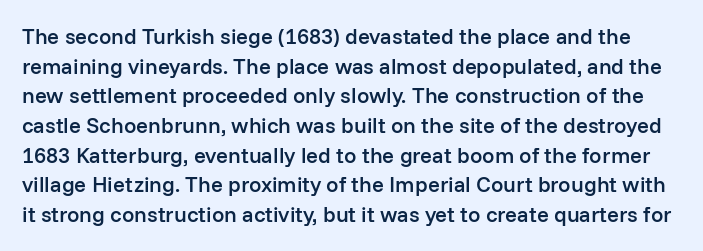
Q: Is the text bold? A: Semi-bold.
Q: Is the text italic (slanted)? A: No, it is upright.
Q: Is the text underlined? A: No.
Q: Is the spacing between letters normal or unusually wide? A: Normal.
Q: Is the spacing between lines tight, normal or loose? A: Normal.
